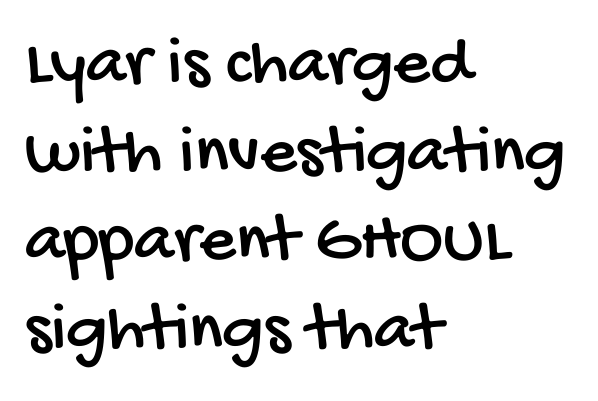
{"serif": "no", "width": "condensed", "stroke_contrast": "low", "x_height": "large", "monospaced": "no", "underline": "no", "align": "left", "line_spacing": "normal", "line_spacing_ratio": 1.25, "letter_spacing": "normal", "letter_spacing_em": 0.0, "glyph_px": 71}
